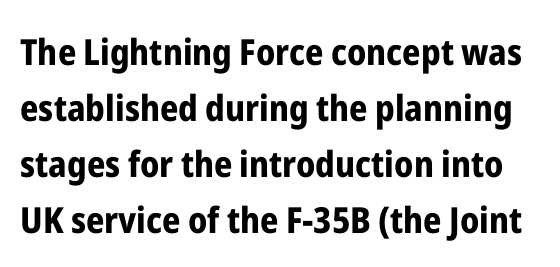
{"serif": "no", "italic": "no", "bold": "yes", "weight": "bold", "width": "condensed", "stroke_contrast": "low", "x_height": "medium", "monospaced": "no", "underline": "no", "line_spacing": "normal", "line_spacing_ratio": 1.56, "letter_spacing": "normal", "letter_spacing_em": 0.0, "glyph_px": 36}
